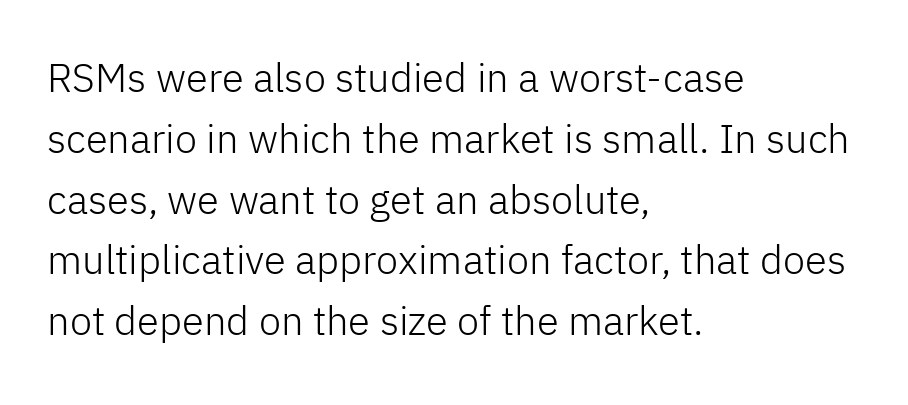
Caption: face not bold, strokes unweighted. Letter spacing: default. This rendering features lettering with no underline. The line-height multiplier appears to be the usual default. Proportional: the letters do not fall into vertical columns. Quick note: not italic, upright.
